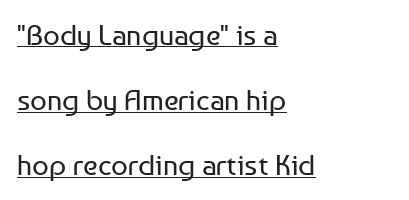
{"serif": "no", "italic": "no", "bold": "no", "weight": "regular", "width": "normal", "stroke_contrast": "low", "x_height": "medium", "monospaced": "no", "underline": "yes", "align": "left", "line_spacing": "loose", "line_spacing_ratio": 2.25, "letter_spacing": "normal", "letter_spacing_em": 0.0, "glyph_px": 29}
